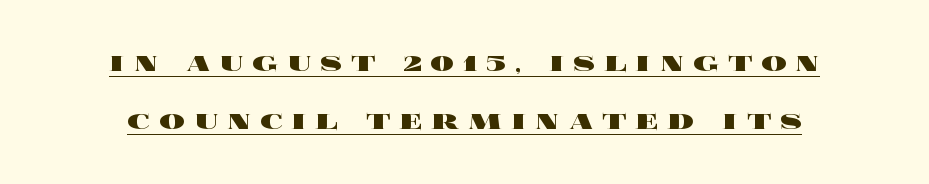
Q: Is the text bold? A: Yes.
Q: Is the text italic (slanted)? A: No, it is upright.
Q: Is the text underlined? A: Yes.
Q: How is the paragraph aligned? A: Centered.
Q: Is the spacing between letters normal or unusually wide? A: Unusually wide.
Q: Width (condensed, normal, or wide)? A: Wide.
Q: x-height? A: Large.
Q: Monospaced? A: No.
